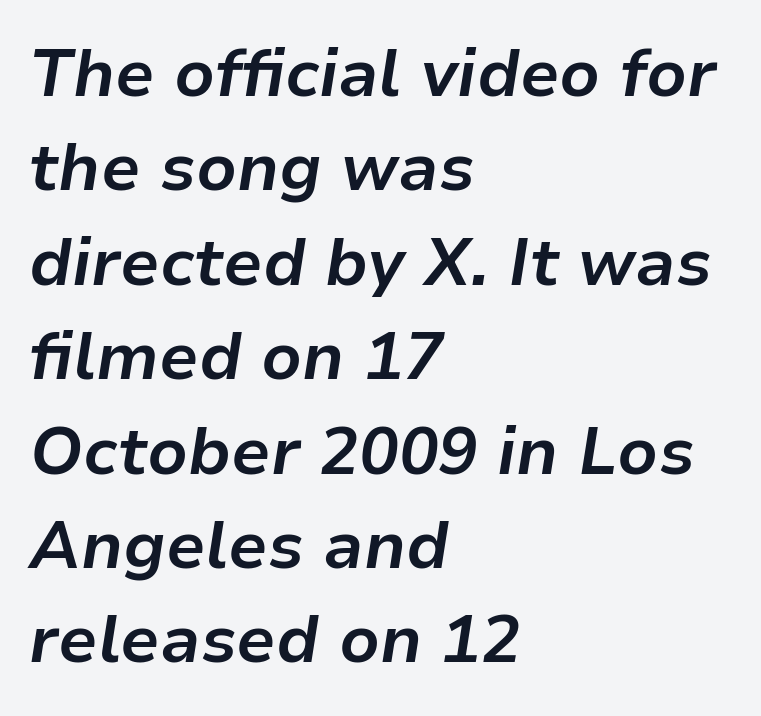
These lines stack with their left ends in a neat column. Every character sits at an angle, as italics do. Compared with typical paragraphs, the rows here are spaced about the same. Check the space under the baseline: it is left empty. Bold? Absolutely — the strokes are thick and heavy.
